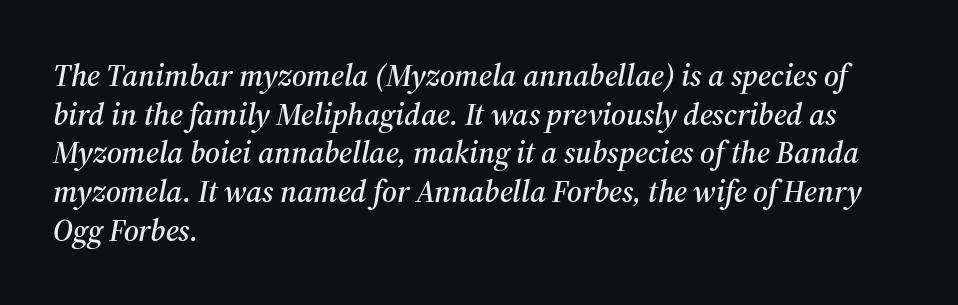
The image shows 31 px serif type, italic (leaning right); set left-aligned, normal line spacing (1.25x), normal letter spacing, not underlined; medium stroke contrast and a medium x-height.
